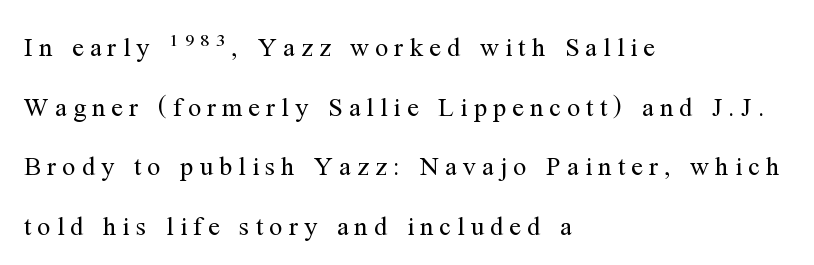
The image shows 26 px text type, upright; set left-aligned, loose line spacing (2.29x), unusually wide letter spacing (+0.24 em), not underlined.
